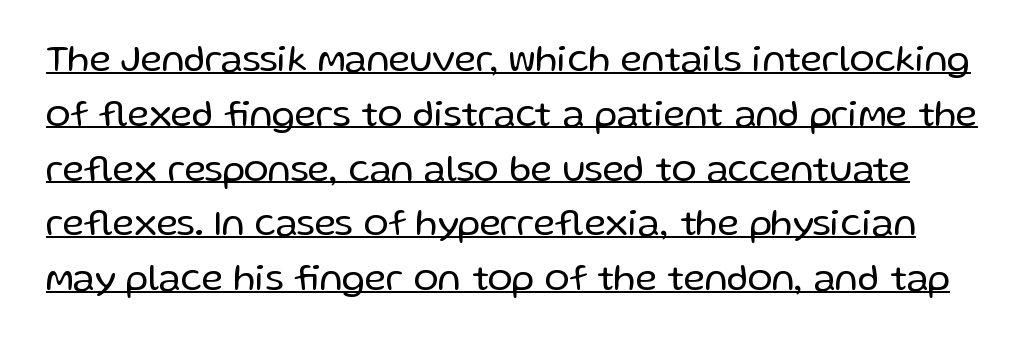
The image shows 37 px regular-weight sans-serif type, upright; set normal line spacing (1.48x), normal letter spacing, underlined; low stroke contrast and a medium x-height.
